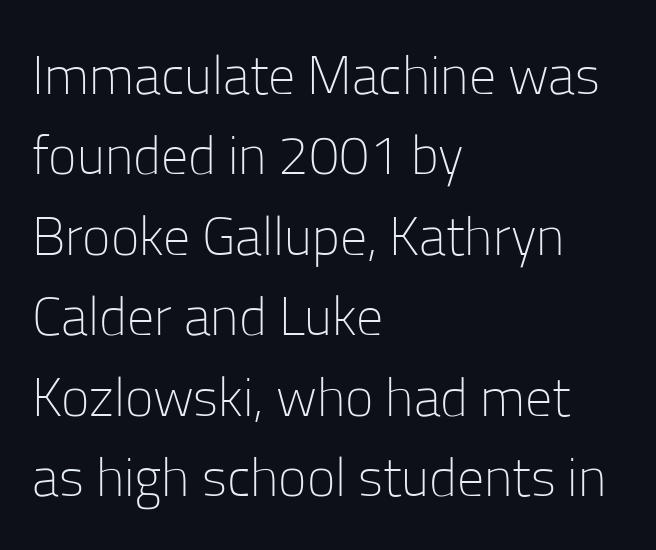
The image shows 54 px light sans-serif type, upright; set left-aligned, normal line spacing (1.49x), normal letter spacing, not underlined; low stroke contrast and a medium x-height.
